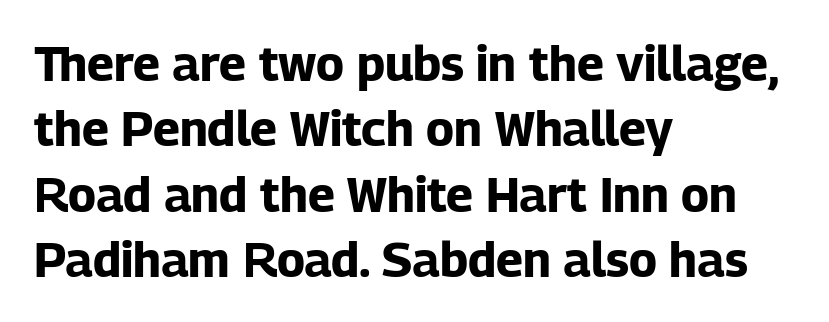
Q: Is the text bold? A: Yes.
Q: Is the text italic (slanted)? A: No, it is upright.
Q: Is the typeface a serif or a sans-serif typeface? A: Sans-serif.
Q: Is the text underlined? A: No.
Q: How is the paragraph aligned? A: Left-aligned.
Q: Is the spacing between letters normal or unusually wide? A: Normal.
Q: Is the spacing between lines tight, normal or loose? A: Normal.
Q: Width (condensed, normal, or wide)? A: Normal.
Q: Stroke contrast? A: Low.
Q: x-height? A: Medium.
Q: Monospaced? A: No.
